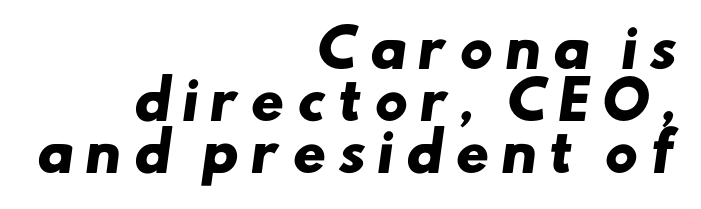
{"serif": "no", "bold": "yes", "weight": "heavy", "width": "wide", "stroke_contrast": "low", "x_height": "small", "monospaced": "no", "underline": "no", "align": "right", "line_spacing": "tight", "line_spacing_ratio": 1.0, "letter_spacing": "wide", "letter_spacing_em": 0.21, "glyph_px": 52}
